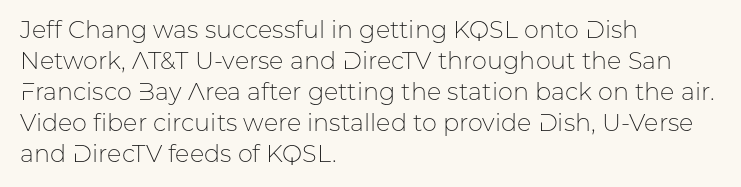
The image shows 24 px text type, upright; set left-aligned, normal line spacing (1.29x), normal letter spacing, not underlined.
